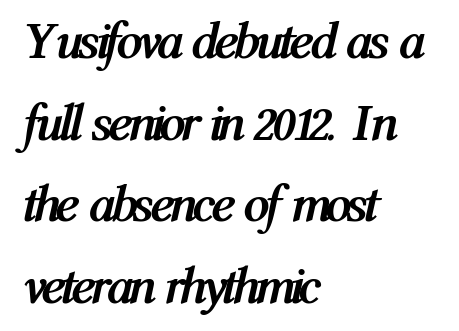
{"italic": "yes", "lean": "right", "slant_degrees": 12, "bold": "yes", "weight": "semibold", "width": "condensed", "stroke_contrast": "medium", "x_height": "medium", "monospaced": "no", "underline": "no", "align": "left", "line_spacing": "normal", "line_spacing_ratio": 1.57, "letter_spacing": "normal", "letter_spacing_em": 0.0, "glyph_px": 52}
